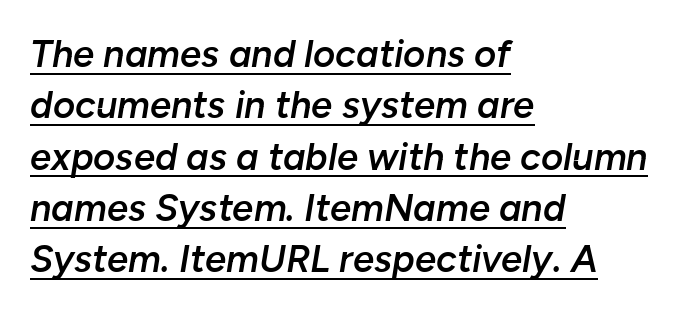
Compared with typical paragraphs, the rows here are spaced about the same. Set as a demibold, roughly 600 on the weight scale. Quick note: underline on. There is no visible air inserted between adjacent glyphs. Posture: slanted. Each line starts at the same left margin while the right side varies.
